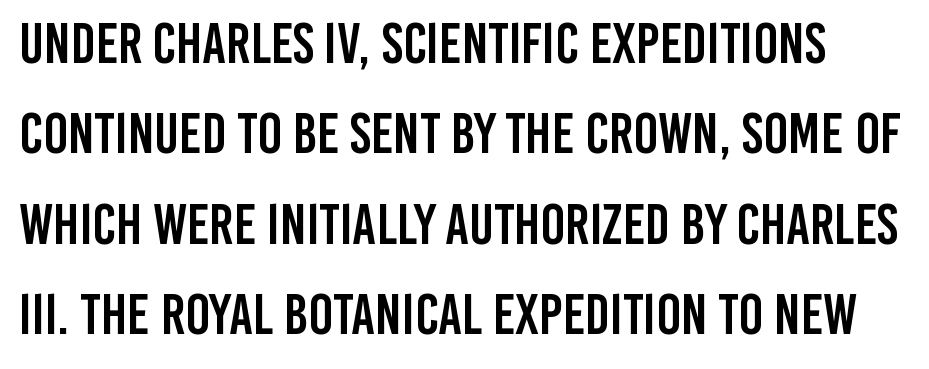
The image shows 58 px condensed sans-serif type, upright; set normal line spacing (1.56x), normal letter spacing, not underlined; low stroke contrast and a large x-height.
